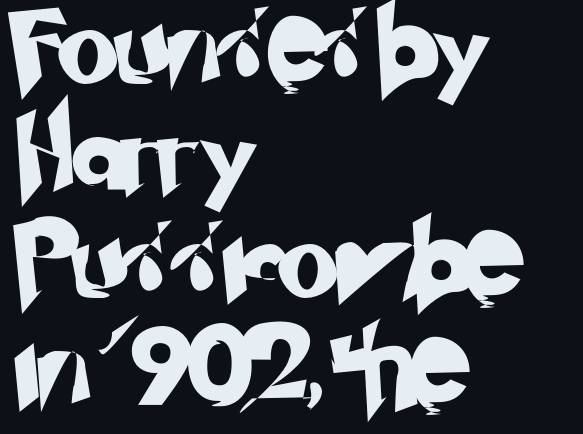
The image shows 78 px sans-serif type; set left-aligned, normal line spacing (1.37x), normal letter spacing, not underlined; low stroke contrast and a small x-height.
